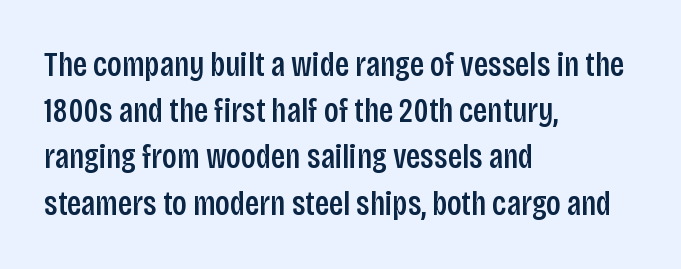
Q: Is the text italic (slanted)? A: No, it is upright.
Q: Is the typeface a serif or a sans-serif typeface? A: Sans-serif.
Q: Is the text underlined? A: No.
Q: How is the paragraph aligned? A: Left-aligned.
Q: Is the spacing between letters normal or unusually wide? A: Normal.
Q: Is the spacing between lines tight, normal or loose? A: Normal.
Q: Width (condensed, normal, or wide)? A: Condensed.
Q: Stroke contrast? A: Low.
Q: x-height? A: Large.
Q: Monospaced? A: No.
